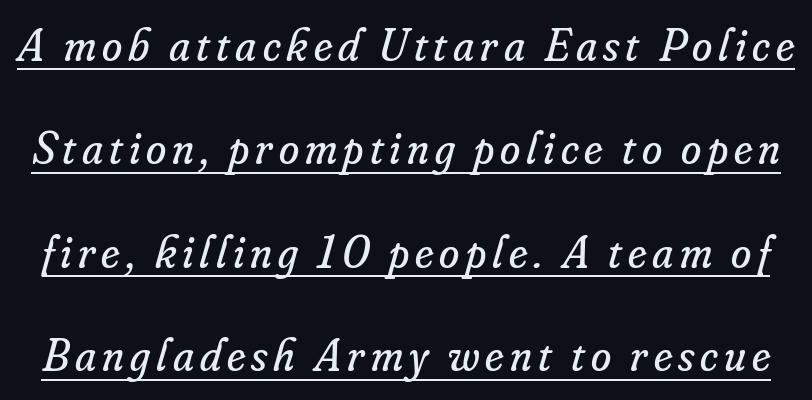
{"serif": "yes", "italic": "yes", "lean": "right", "slant_degrees": 16, "bold": "no", "weight": "regular", "width": "normal", "stroke_contrast": "low", "x_height": "small", "monospaced": "no", "underline": "yes", "line_spacing": "loose", "line_spacing_ratio": 2.25, "glyph_px": 46}
